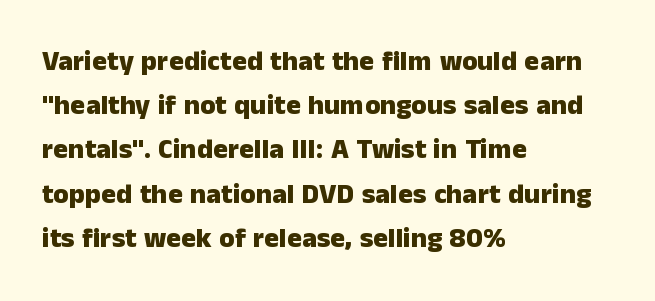
Characters follow at the spacing the type designer built in. Successive baselines arrive at the customary interval. These lines are rendered in a variable-pitch font. A student would call this left alignment; a typographer would say flush left, rag right. Clear beneath every line of the passage. The face used here is a sans, in the tradition of grotesques and geometrics.
